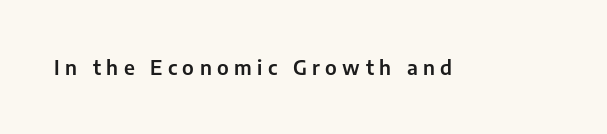
{"italic": "no", "underline": "no", "letter_spacing": "wide", "letter_spacing_em": 0.27, "glyph_px": 20}
